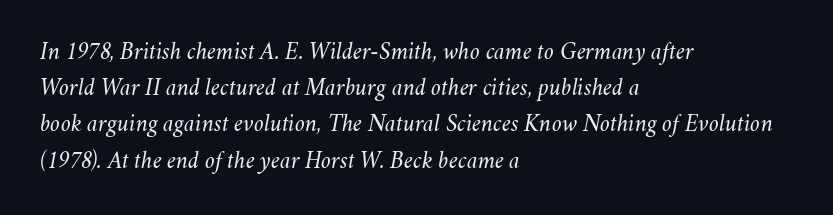
Q: Is the text bold? A: No.
Q: Is the text italic (slanted)? A: Yes, it leans right by about 11 degrees.
Q: Is the text underlined? A: No.
Q: How is the paragraph aligned? A: Left-aligned.
Q: Is the spacing between letters normal or unusually wide? A: Normal.
Q: Is the spacing between lines tight, normal or loose? A: Normal.
